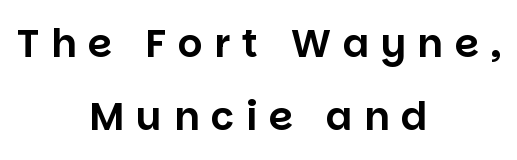
Q: Is the text italic (slanted)? A: No, it is upright.
Q: Is the typeface a serif or a sans-serif typeface? A: Sans-serif.
Q: Is the text underlined? A: No.
Q: How is the paragraph aligned? A: Centered.
Q: Is the spacing between letters normal or unusually wide? A: Unusually wide.
Q: Width (condensed, normal, or wide)? A: Normal.
Q: Stroke contrast? A: Low.
Q: x-height? A: Large.
Q: Monospaced? A: No.
